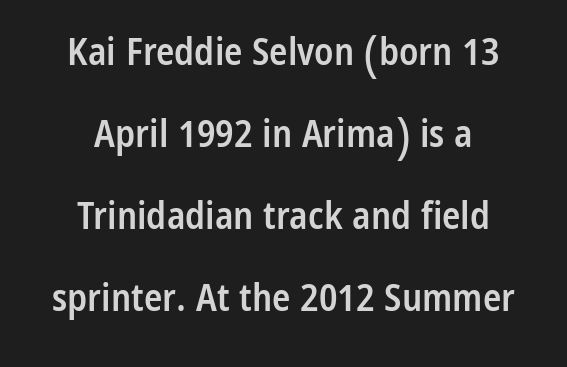
The image shows 38 px semibold, condensed sans-serif type, upright; set centered, loose line spacing (2.16x), normal letter spacing, not underlined; low stroke contrast and a medium x-height.
